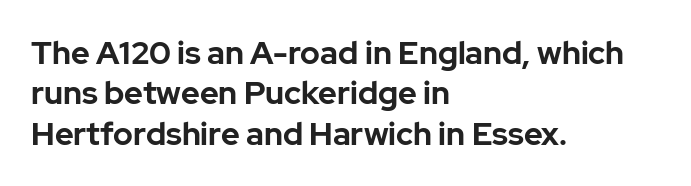
{"serif": "no", "italic": "no", "bold": "yes", "weight": "bold", "width": "normal", "stroke_contrast": "low", "x_height": "medium", "monospaced": "no", "underline": "no", "align": "left", "line_spacing": "normal", "line_spacing_ratio": 1.26, "letter_spacing": "normal", "letter_spacing_em": 0.0, "glyph_px": 32}
